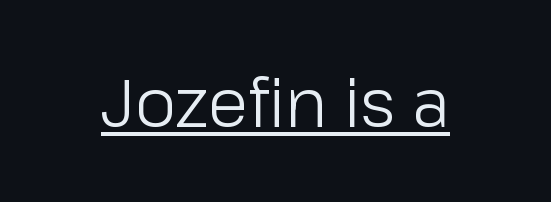
Underline: present. Character widths vary here, with narrow letters taking less room than wide ones. Serifs: no, the terminals of the letterforms are clean. What stands out about the letter spacing? Nothing — it is the standard amount. A roman cut, with each character standing at attention.
